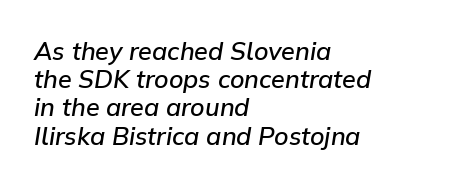
The image shows 25 px text type, italic (leaning right); set left-aligned, tight line spacing (1.13x), normal letter spacing, not underlined.
